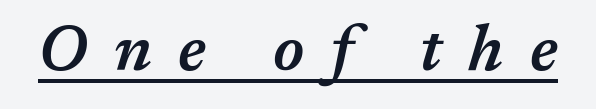
The image shows 64 px semibold type, italic (leaning right); set unusually wide letter spacing (+0.41 em), underlined; medium stroke contrast and a medium x-height.
